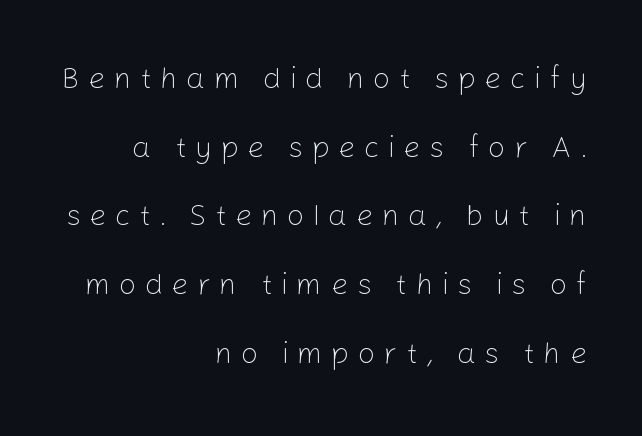
The image shows 30 px light sans-serif type, upright; set right-aligned, loose line spacing (2.29x), unusually wide letter spacing (+0.28 em), not underlined; low stroke contrast and a medium x-height.
